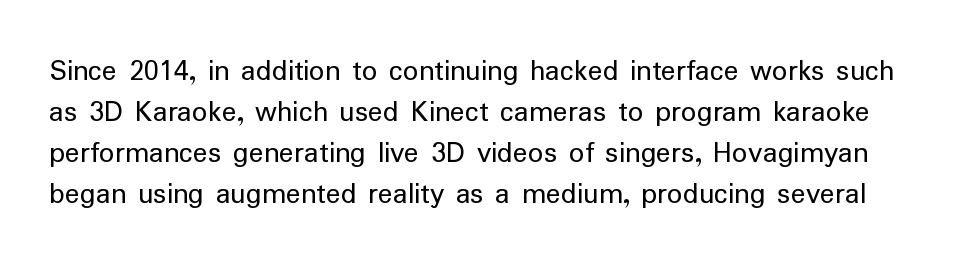
Summary of vertical rhythm: regular, with standard interline spacing. The passage shown is typed in a proportional face where columns would drift. The font's upright variant was chosen for this text. No letter is thick-stroked: the sample isn't bold. Observe the ordinary spacing: letters are neighbours, not strangers. The rendering shows plain stroke endings on the letterforms — a sans-serif design.
